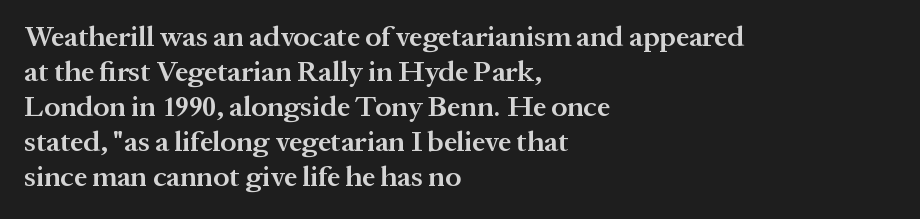
Q: Is the text bold? A: Semi-bold.
Q: Is the text italic (slanted)? A: No, it is upright.
Q: Is the typeface a serif or a sans-serif typeface? A: Serif.
Q: Is the text underlined? A: No.
Q: How is the paragraph aligned? A: Left-aligned.
Q: Is the spacing between letters normal or unusually wide? A: Normal.
Q: Width (condensed, normal, or wide)? A: Normal.
Q: Stroke contrast? A: Medium.
Q: x-height? A: Medium.
Q: Monospaced? A: No.
